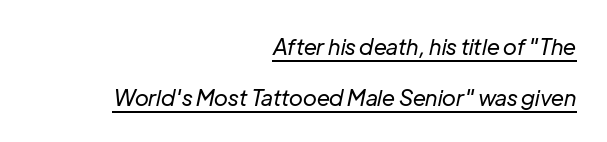
Q: Is the text bold? A: No.
Q: Is the text italic (slanted)? A: Yes, it leans right by about 12 degrees.
Q: Is the text underlined? A: Yes.
Q: How is the paragraph aligned? A: Right-aligned.
Q: Is the spacing between letters normal or unusually wide? A: Normal.
Q: Is the spacing between lines tight, normal or loose? A: Loose.
